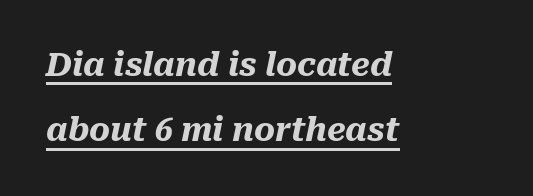
The image shows 32 px heavy type, italic (leaning right); set left-aligned, loose line spacing (2.04x), normal letter spacing, underlined; medium stroke contrast and a medium x-height.
